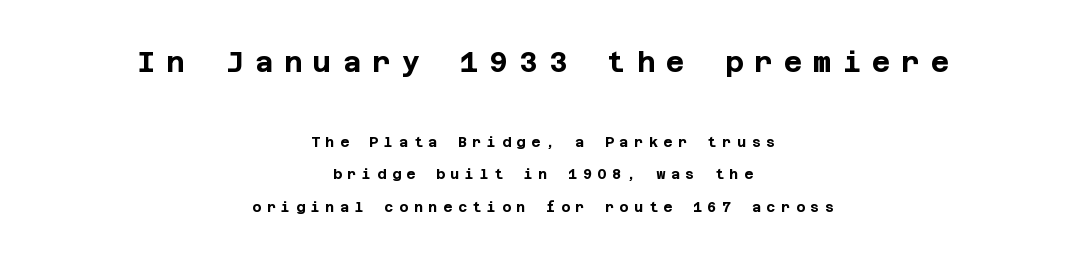
Q: Is the text bold? A: Yes.
Q: Is the text italic (slanted)? A: No, it is upright.
Q: Is the typeface a serif or a sans-serif typeface? A: Sans-serif.
Q: Is the text underlined? A: No.
Q: How is the paragraph aligned? A: Centered.
Q: Is the spacing between letters normal or unusually wide? A: Unusually wide.
Q: Is the spacing between lines tight, normal or loose? A: Loose.
Q: Which block of text is set in a larger size, the first (top) or the second (bottom)? A: The first (top) one.
Q: Width (condensed, normal, or wide)? A: Normal.
Q: Stroke contrast? A: Low.
Q: x-height? A: Large.
